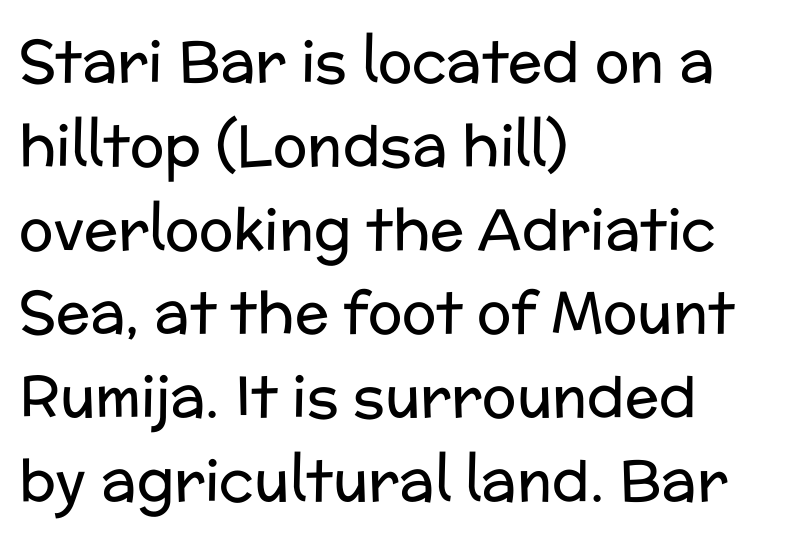
Q: Is the text bold? A: No.
Q: Is the text italic (slanted)? A: No, it is upright.
Q: Is the typeface a serif or a sans-serif typeface? A: Sans-serif.
Q: Is the text underlined? A: No.
Q: How is the paragraph aligned? A: Left-aligned.
Q: Is the spacing between letters normal or unusually wide? A: Normal.
Q: Is the spacing between lines tight, normal or loose? A: Normal.
Q: Width (condensed, normal, or wide)? A: Normal.
Q: Stroke contrast? A: Low.
Q: x-height? A: Medium.
Q: Monospaced? A: No.
